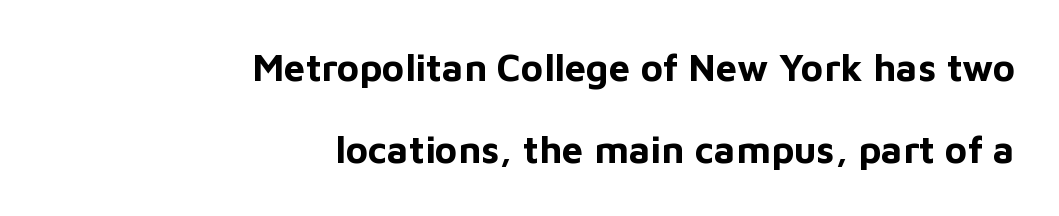
{"serif": "no", "italic": "no", "bold": "yes", "weight": "bold", "width": "normal", "stroke_contrast": "low", "x_height": "medium", "monospaced": "no", "underline": "no", "align": "right", "line_spacing": "loose", "line_spacing_ratio": 2.17, "letter_spacing": "normal", "letter_spacing_em": 0.0, "glyph_px": 38}
